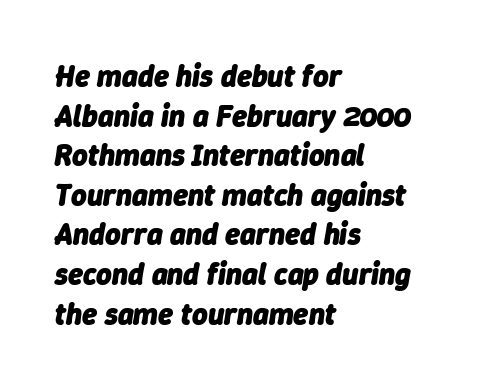
Q: Is the text bold? A: Yes.
Q: Is the text italic (slanted)? A: Yes, it leans right by about 9 degrees.
Q: Is the text underlined? A: No.
Q: How is the paragraph aligned? A: Left-aligned.
Q: Is the spacing between letters normal or unusually wide? A: Normal.
Q: Is the spacing between lines tight, normal or loose? A: Normal.
Q: Width (condensed, normal, or wide)? A: Normal.
Q: Stroke contrast? A: Low.
Q: x-height? A: Medium.
Q: Monospaced? A: No.
